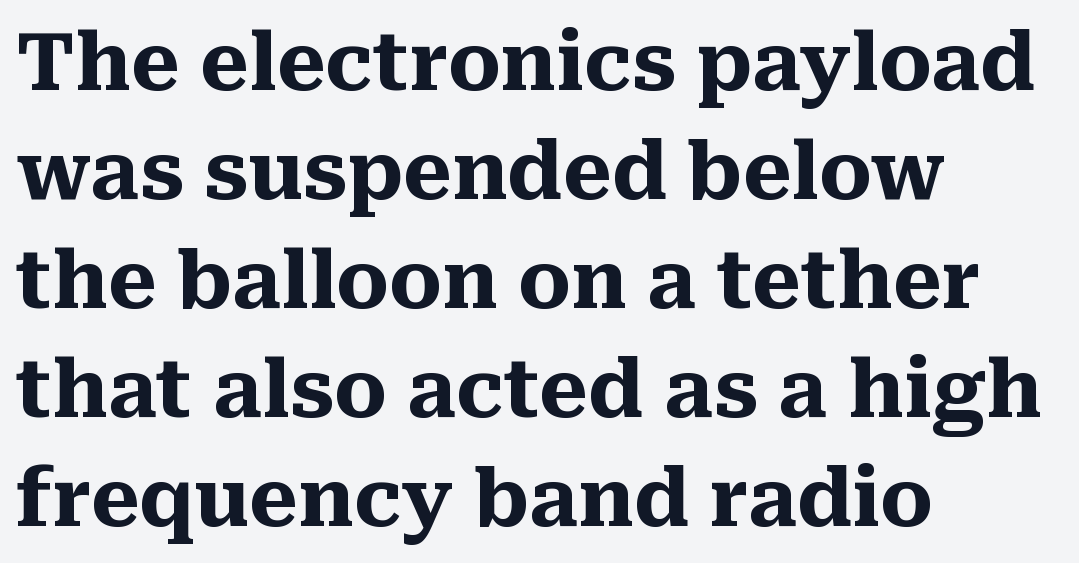
Q: Is the text bold? A: Yes.
Q: Is the text italic (slanted)? A: No, it is upright.
Q: Is the typeface a serif or a sans-serif typeface? A: Serif.
Q: Is the text underlined? A: No.
Q: How is the paragraph aligned? A: Left-aligned.
Q: Is the spacing between letters normal or unusually wide? A: Normal.
Q: Is the spacing between lines tight, normal or loose? A: Normal.
Q: Width (condensed, normal, or wide)? A: Normal.
Q: Stroke contrast? A: Medium.
Q: x-height? A: Medium.
Q: Monospaced? A: No.
